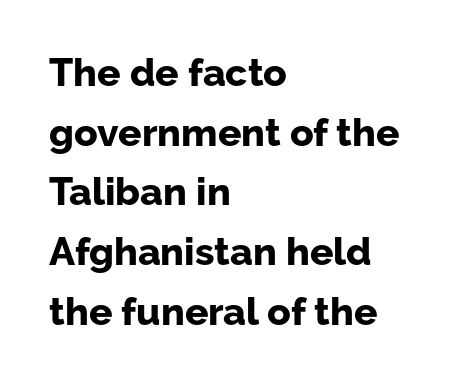
{"serif": "no", "italic": "no", "bold": "yes", "weight": "bold", "width": "normal", "stroke_contrast": "low", "x_height": "medium", "monospaced": "no", "underline": "no", "align": "left", "line_spacing": "normal", "line_spacing_ratio": 1.53, "letter_spacing": "normal", "letter_spacing_em": 0.0, "glyph_px": 39}
